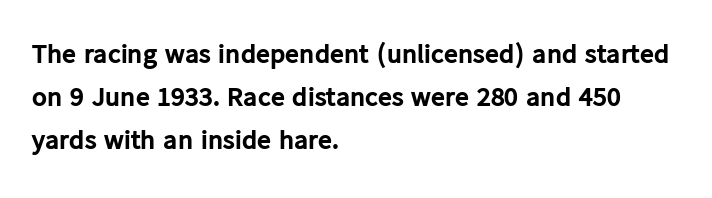
{"serif": "no", "italic": "no", "bold": "yes", "weight": "bold", "width": "normal", "stroke_contrast": "low", "x_height": "medium", "monospaced": "no", "underline": "no", "align": "left", "line_spacing": "normal", "line_spacing_ratio": 1.54, "letter_spacing": "normal", "letter_spacing_em": 0.0, "glyph_px": 28}
